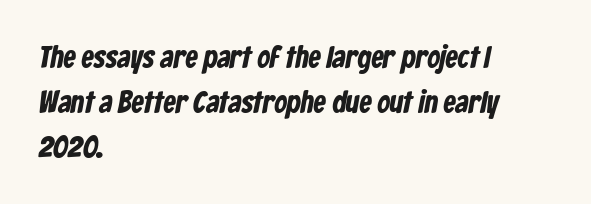
{"serif": "no", "width": "condensed", "stroke_contrast": "low", "x_height": "medium", "monospaced": "no", "underline": "no", "align": "left", "line_spacing": "normal", "line_spacing_ratio": 1.45, "letter_spacing": "normal", "letter_spacing_em": 0.0, "glyph_px": 31}
